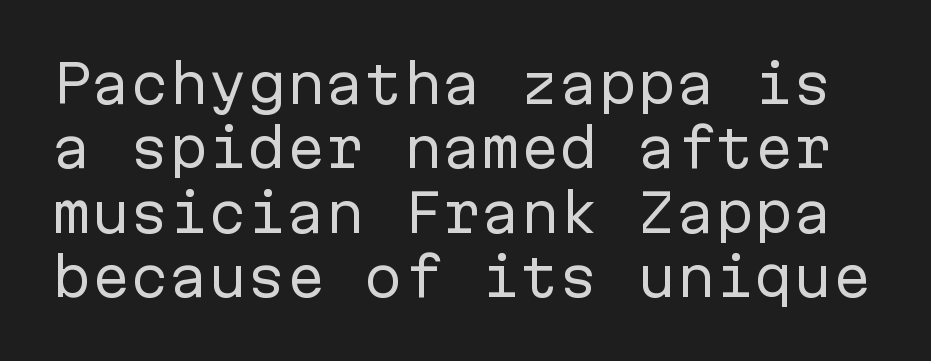
Q: Is the text bold? A: No.
Q: Is the text italic (slanted)? A: No, it is upright.
Q: Is the typeface a serif or a sans-serif typeface? A: Sans-serif.
Q: Is the text underlined? A: No.
Q: Is the spacing between letters normal or unusually wide? A: Normal.
Q: Width (condensed, normal, or wide)? A: Normal.
Q: Stroke contrast? A: Low.
Q: x-height? A: Medium.
Q: Monospaced? A: Yes.
